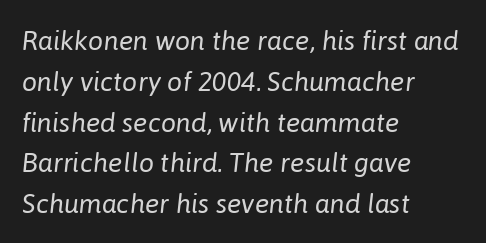
Q: Is the text bold? A: No.
Q: Is the text italic (slanted)? A: Yes, it leans right by about 6 degrees.
Q: Is the text underlined? A: No.
Q: How is the paragraph aligned? A: Left-aligned.
Q: Is the spacing between letters normal or unusually wide? A: Normal.
Q: Is the spacing between lines tight, normal or loose? A: Normal.
